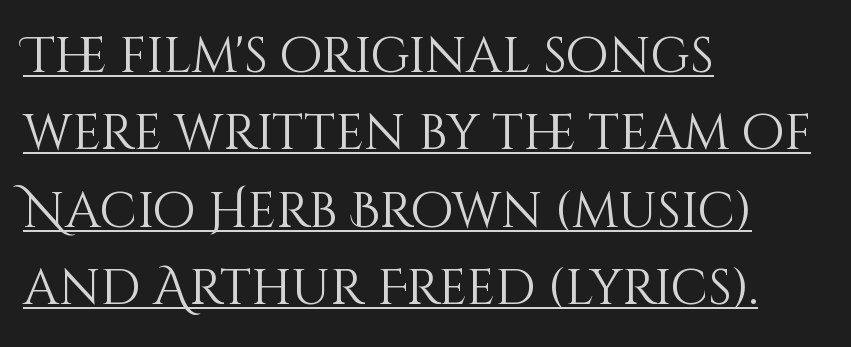
Q: Is the text bold? A: No.
Q: Is the text italic (slanted)? A: No, it is upright.
Q: Is the text underlined? A: Yes.
Q: How is the paragraph aligned? A: Left-aligned.
Q: Is the spacing between letters normal or unusually wide? A: Normal.
Q: Is the spacing between lines tight, normal or loose? A: Normal.
Q: Width (condensed, normal, or wide)? A: Normal.
Q: Stroke contrast? A: Medium.
Q: x-height? A: Large.
Q: Monospaced? A: No.
